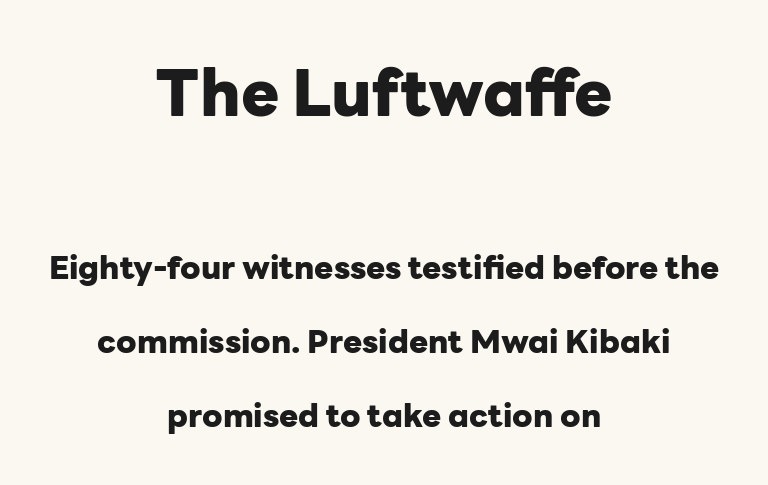
{"serif": "no", "italic": "no", "bold": "yes", "weight": "heavy", "width": "normal", "stroke_contrast": "low", "x_height": "medium", "monospaced": "no", "underline": "no", "align": "center", "line_spacing": "loose", "line_spacing_ratio": 2.32, "letter_spacing": "normal", "letter_spacing_em": 0.0, "larger_block": "first", "size_ratio": 2.0, "glyph_px": 64}
